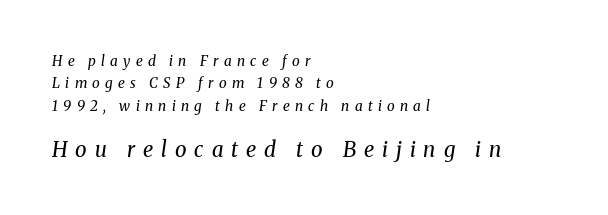
Q: Is the text bold? A: No.
Q: Is the text italic (slanted)? A: Yes, it leans right by about 8 degrees.
Q: Is the text underlined? A: No.
Q: How is the paragraph aligned? A: Left-aligned.
Q: Is the spacing between letters normal or unusually wide? A: Unusually wide.
Q: Is the spacing between lines tight, normal or loose? A: Normal.
Q: Which block of text is set in a larger size, the first (top) or the second (bottom)? A: The second (bottom) one.
